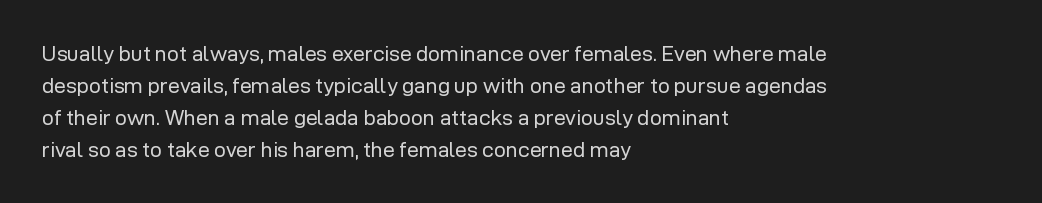
Q: Is the text bold? A: No.
Q: Is the text italic (slanted)? A: No, it is upright.
Q: Is the text underlined? A: No.
Q: How is the paragraph aligned? A: Left-aligned.
Q: Is the spacing between letters normal or unusually wide? A: Normal.
Q: Is the spacing between lines tight, normal or loose? A: Normal.
